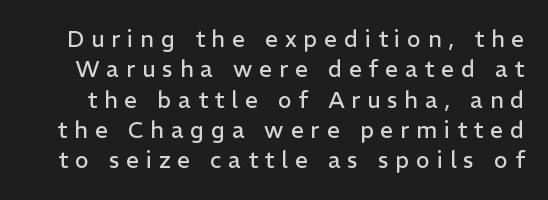
The image shows 23 px text type, upright; set normal line spacing (1.32x), unusually wide letter spacing (+0.3 em), not underlined.
